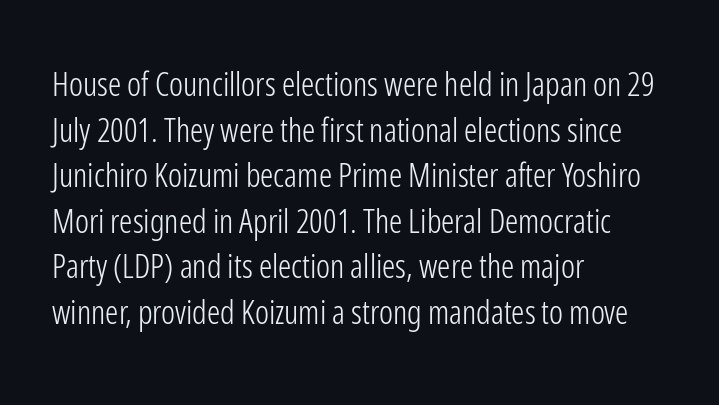
The image shows 33 px light, condensed sans-serif type, upright; set left-aligned, normal line spacing (1.38x), normal letter spacing, not underlined; low stroke contrast and a medium x-height.
